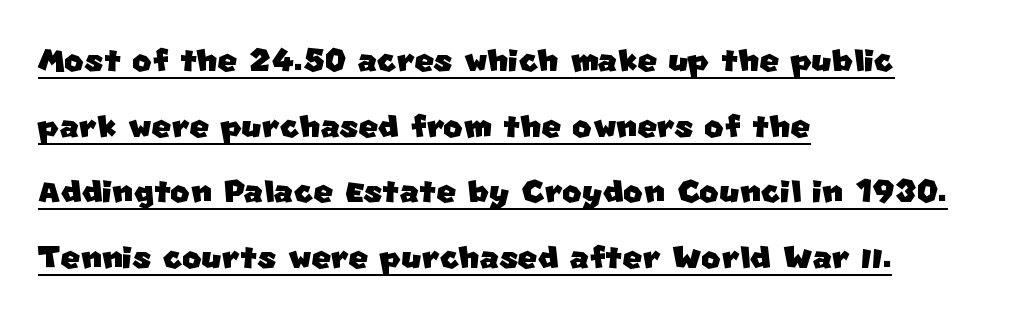
Classification — sans serif. This is underlined copy, the kind a proofreader might mark for attention. Words appear dense and cohesive because spacing is normal. Casual observation: everything's shoved over to the left. The letters advance in unequal steps, a hallmark of proportional type. Horizontal bands of white between lines are of average thickness.
